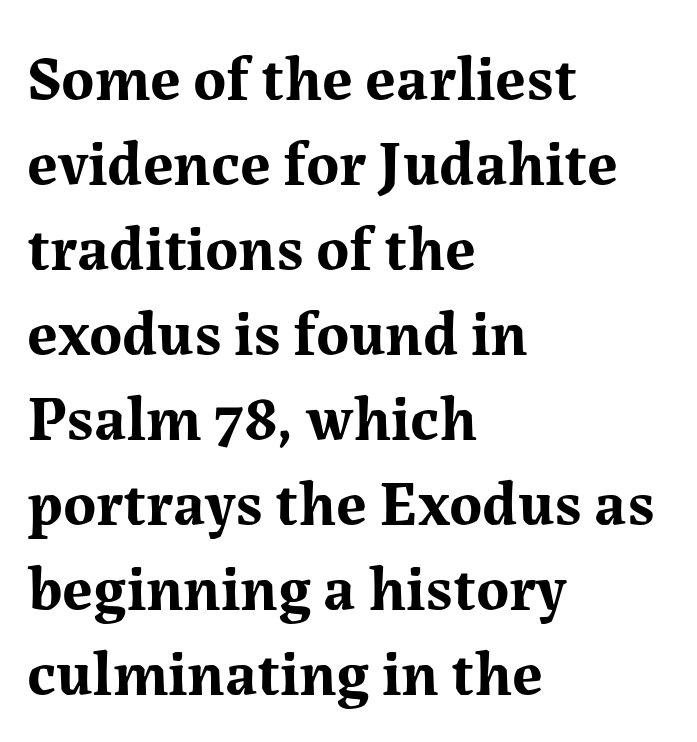
Examine the stroke ends and you'll spot serifs. Emphasis by weight is at full strength: bold. Caption: multi-line text, flush left, ragged right. Evenly set lines give the paragraph a standard silhouette. Plain, unruled lines of type.
